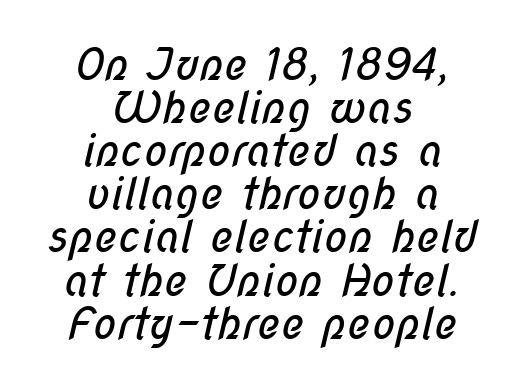
Q: Is the text bold? A: No.
Q: Is the typeface a serif or a sans-serif typeface? A: Sans-serif.
Q: Is the text underlined? A: No.
Q: How is the paragraph aligned? A: Centered.
Q: Is the spacing between letters normal or unusually wide? A: Normal.
Q: Is the spacing between lines tight, normal or loose? A: Tight.
Q: Width (condensed, normal, or wide)? A: Condensed.
Q: Stroke contrast? A: Low.
Q: x-height? A: Medium.
Q: Monospaced? A: No.
